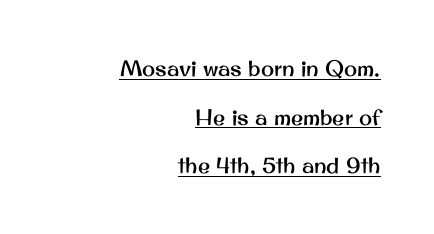
Notice how the stems are strictly vertical — no italics here. The letters sit at their default tracking, neither squeezed nor spread. Is there much room between lines? Yes — plenty of vertical air separates them. Which margin do the lines hug? The right one — the left edge is uneven. The passage shown is underscored from start to finish.
